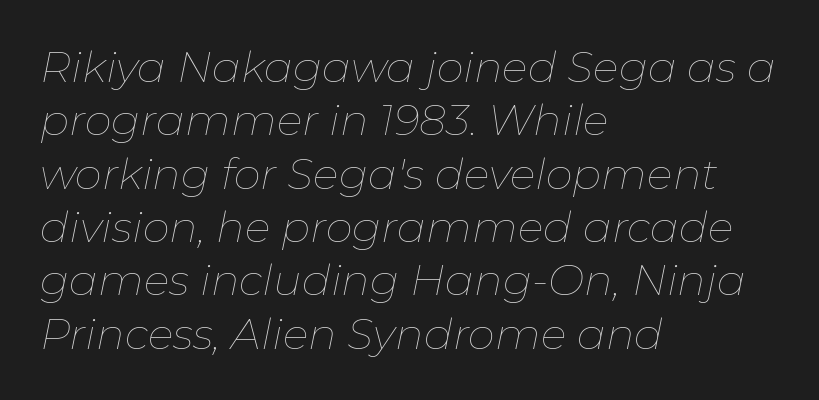
Characters follow at the spacing the type designer built in. Slant detected: the letters are inclined. Honestly, there is no underline to notice here at all. Horizontally, the lines are justified to the leading edge only.
